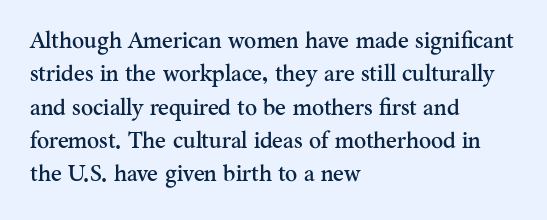
The image shows 23 px text type, upright; set left-aligned, normal line spacing (1.45x), normal letter spacing, not underlined.
